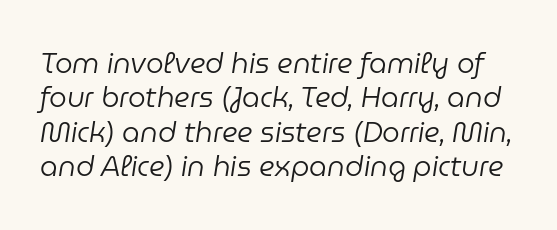
Q: Is the text bold? A: No.
Q: Is the text italic (slanted)? A: Yes, it leans right by about 9 degrees.
Q: Is the text underlined? A: No.
Q: Is the spacing between letters normal or unusually wide? A: Normal.
Q: Width (condensed, normal, or wide)? A: Normal.
Q: Stroke contrast? A: Low.
Q: x-height? A: Medium.
Q: Monospaced? A: No.
